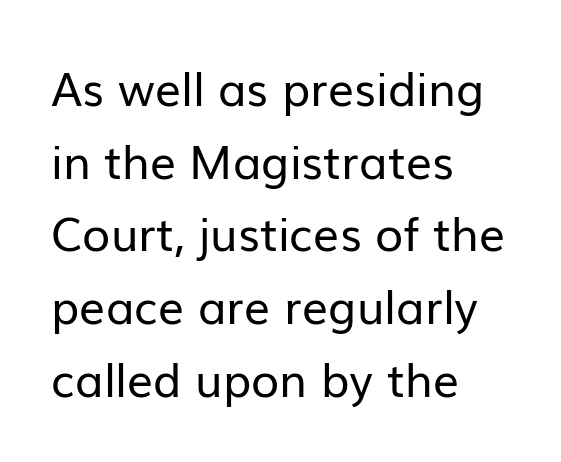
The image shows 46 px regular-weight sans-serif type, upright; set left-aligned, normal line spacing (1.58x), normal letter spacing, not underlined; low stroke contrast and a medium x-height.
